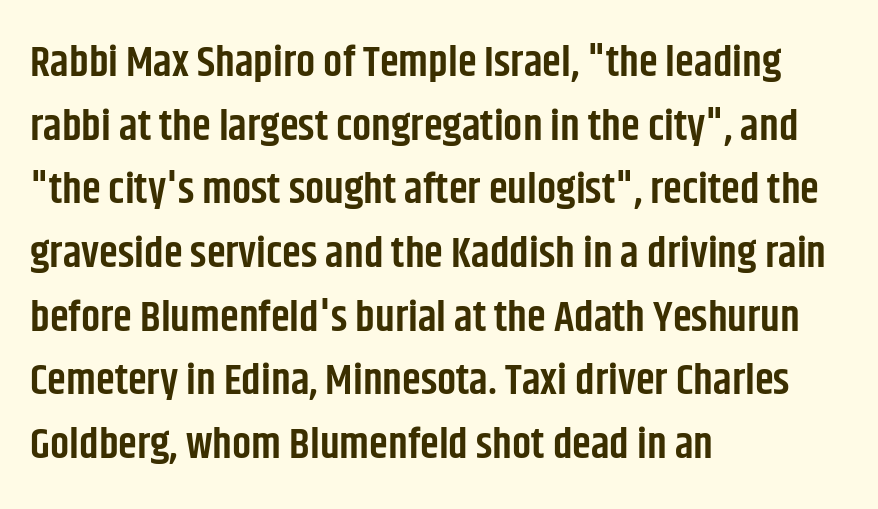
{"serif": "no", "italic": "no", "bold": "semi", "weight": "semibold", "width": "condensed", "stroke_contrast": "low", "x_height": "large", "monospaced": "no", "underline": "no", "align": "left", "line_spacing": "normal", "line_spacing_ratio": 1.48, "letter_spacing": "normal", "letter_spacing_em": 0.0, "glyph_px": 43}
